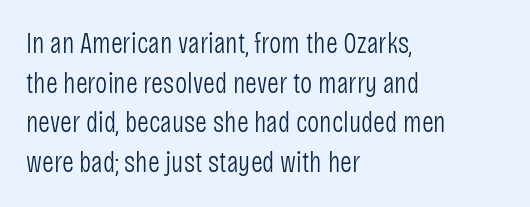
Q: Is the text bold? A: No.
Q: Is the text italic (slanted)? A: No, it is upright.
Q: Is the typeface a serif or a sans-serif typeface? A: Sans-serif.
Q: Is the text underlined? A: No.
Q: How is the paragraph aligned? A: Left-aligned.
Q: Is the spacing between letters normal or unusually wide? A: Normal.
Q: Is the spacing between lines tight, normal or loose? A: Normal.
Q: Width (condensed, normal, or wide)? A: Condensed.
Q: Stroke contrast? A: Low.
Q: x-height? A: Large.
Q: Monospaced? A: No.
